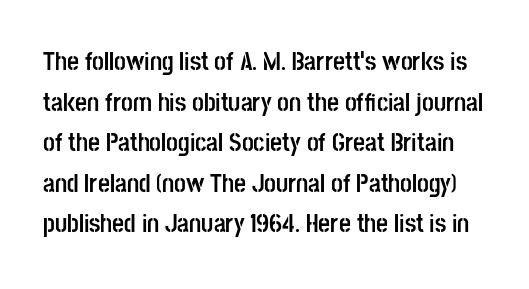
This block has exactly the height ordinary leading produces. Bold? Absolutely — the strokes are thick and heavy. The foot of each line stays bare and open. Inter-character spacing is left at the font's built-in metrics.
